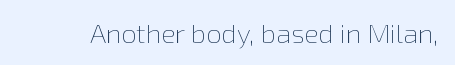
Q: Is the text bold? A: No.
Q: Is the text italic (slanted)? A: No, it is upright.
Q: Is the text underlined? A: No.
Q: Is the spacing between letters normal or unusually wide? A: Normal.
